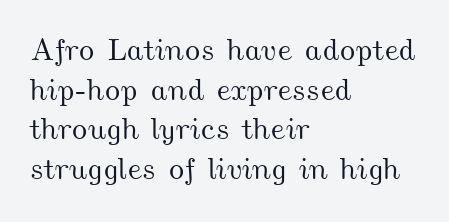
Q: Is the text underlined? A: No.
Q: How is the paragraph aligned? A: Left-aligned.
Q: Is the spacing between letters normal or unusually wide? A: Normal.
Q: Is the spacing between lines tight, normal or loose? A: Normal.
Q: Width (condensed, normal, or wide)? A: Wide.
Q: Stroke contrast? A: Medium.
Q: x-height? A: Small.
Q: Monospaced? A: No.
